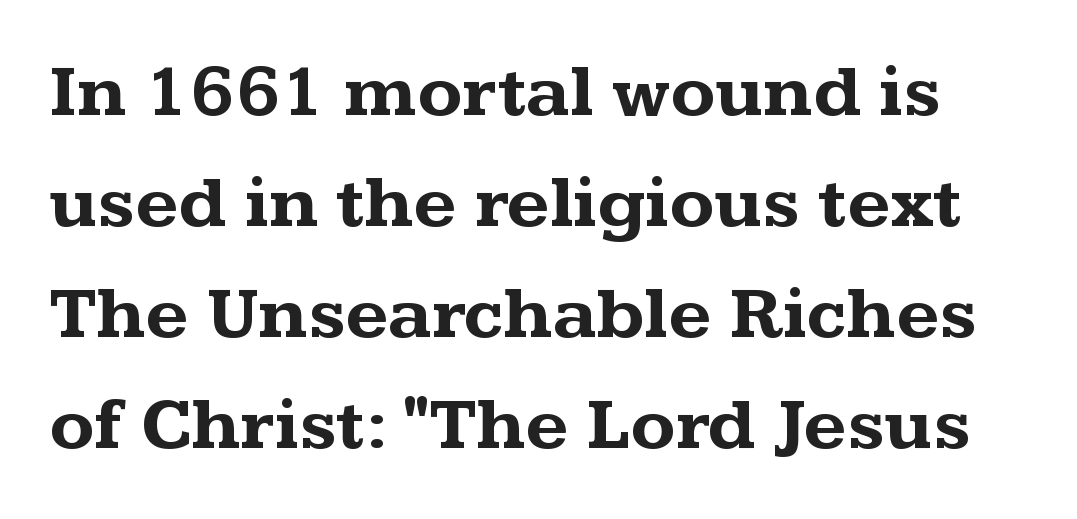
{"serif": "yes", "italic": "no", "bold": "yes", "weight": "bold", "width": "wide", "stroke_contrast": "medium", "x_height": "medium", "monospaced": "no", "underline": "no", "line_spacing": "normal", "line_spacing_ratio": 1.5, "letter_spacing": "normal", "letter_spacing_em": 0.0, "glyph_px": 74}
